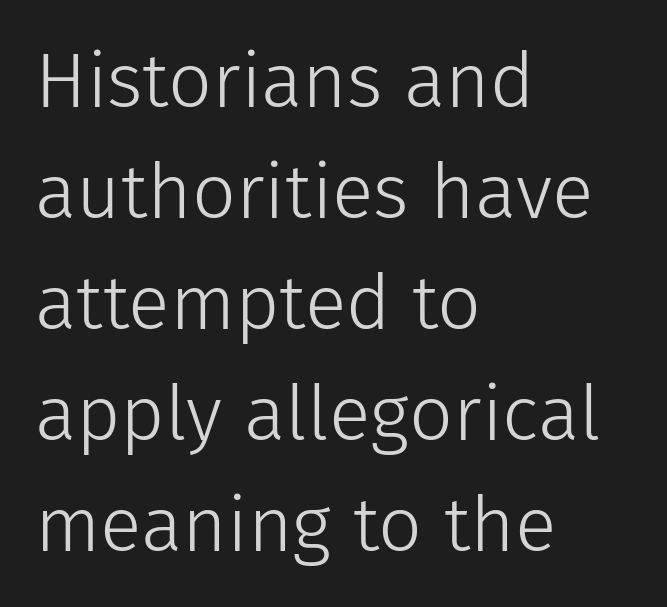
You can tell from the bare stems that sans-serif type was used. Every row of glyphs begins at an identical x-position on the left. Successive baselines arrive at the customary interval. A typesetter would call this proportional, since set widths differ per character. Ascenders rise straight up at ninety degrees. The tracking reads as untouched default to a designer's eye.
